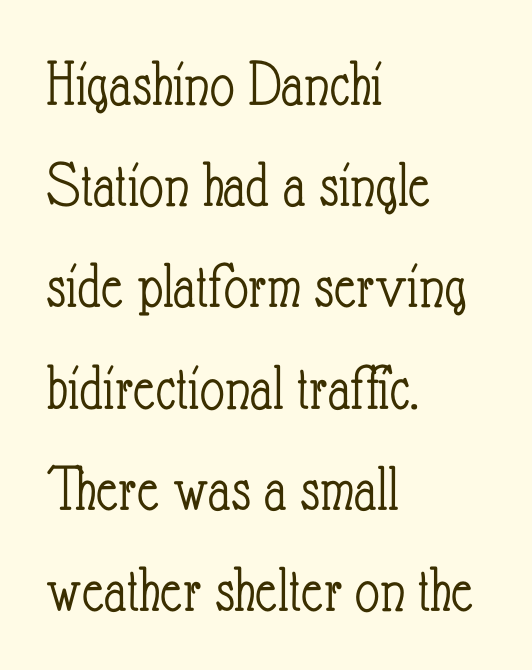
Style check: upright. The ragged edge is on the right, which tells us the setting is flush left. Is the stroke heavy? The answer is a plain regular-or-lighter. You could call the tracking neutral — neither tight nor loose.
